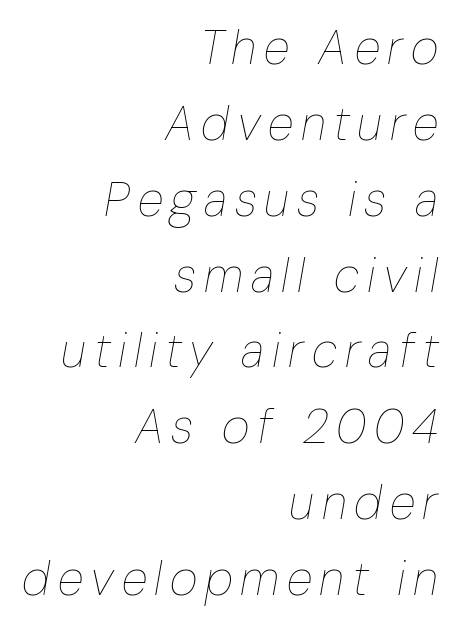
Q: Is the text bold? A: No.
Q: Is the text italic (slanted)? A: Yes, it leans right by about 10 degrees.
Q: Is the text underlined? A: No.
Q: How is the paragraph aligned? A: Right-aligned.
Q: Is the spacing between lines tight, normal or loose? A: Normal.
Q: Width (condensed, normal, or wide)? A: Condensed.
Q: Stroke contrast? A: Low.
Q: x-height? A: Medium.
Q: Monospaced? A: No.
